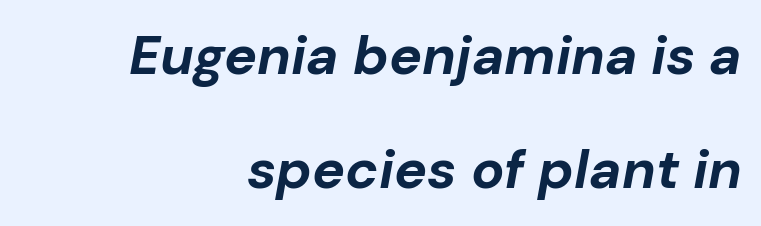
The image shows 55 px bold type, italic (leaning right); set right-aligned, loose line spacing (2.08x), normal letter spacing, not underlined; low stroke contrast and a medium x-height.
